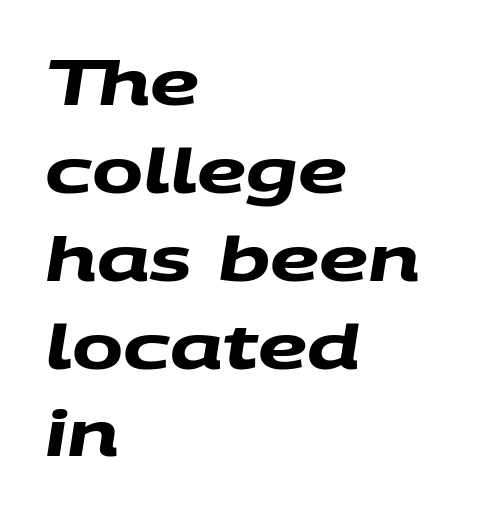
Q: Is the text bold? A: Yes.
Q: Is the typeface a serif or a sans-serif typeface? A: Sans-serif.
Q: Is the text underlined? A: No.
Q: How is the paragraph aligned? A: Left-aligned.
Q: Is the spacing between letters normal or unusually wide? A: Normal.
Q: Is the spacing between lines tight, normal or loose? A: Normal.
Q: Width (condensed, normal, or wide)? A: Wide.
Q: Stroke contrast? A: Medium.
Q: x-height? A: Large.
Q: Monospaced? A: No.
